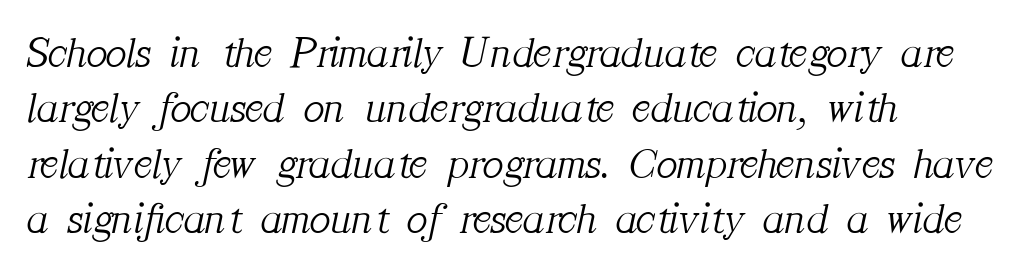
{"serif": "yes", "italic": "yes", "lean": "right", "slant_degrees": 12, "bold": "no", "weight": "light", "width": "normal", "stroke_contrast": "medium", "x_height": "medium", "monospaced": "no", "underline": "no", "align": "left", "line_spacing": "normal", "line_spacing_ratio": 1.26, "letter_spacing": "normal", "letter_spacing_em": 0.0, "glyph_px": 44}
